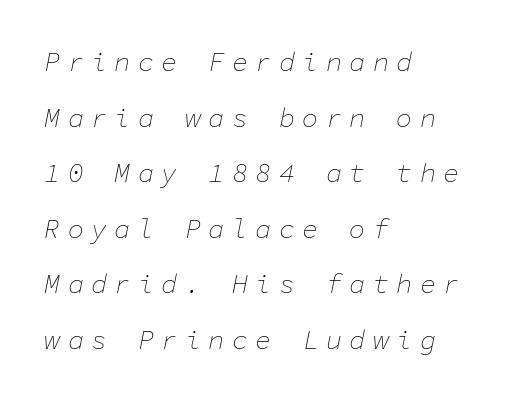
Q: Is the text bold? A: No.
Q: Is the text italic (slanted)? A: Yes, it leans right by about 11 degrees.
Q: Is the text underlined? A: No.
Q: How is the paragraph aligned? A: Left-aligned.
Q: Is the spacing between letters normal or unusually wide? A: Unusually wide.
Q: Is the spacing between lines tight, normal or loose? A: Loose.
